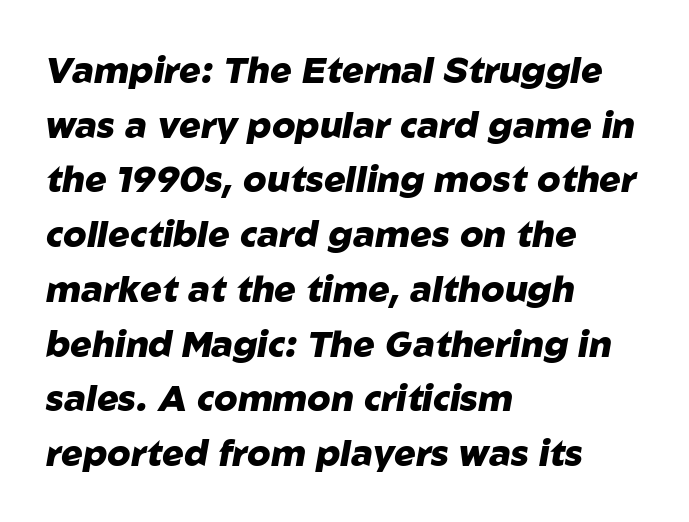
{"italic": "yes", "lean": "right", "slant_degrees": 10, "bold": "yes", "weight": "heavy", "width": "normal", "stroke_contrast": "low", "x_height": "medium", "monospaced": "no", "underline": "no", "align": "left", "line_spacing": "normal", "line_spacing_ratio": 1.52, "letter_spacing": "normal", "letter_spacing_em": 0.0, "glyph_px": 36}
